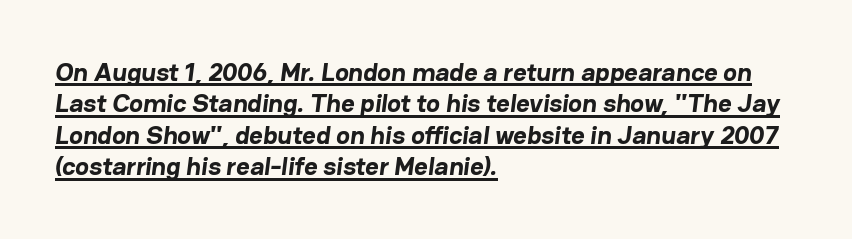
The image shows 26 px bold type; set left-aligned, line spacing 1.21x, normal letter spacing, underlined.
